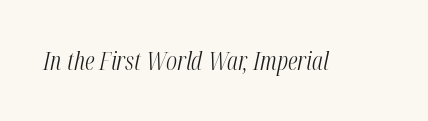
A quiet, ordinary-to-light weight characterises the typeface. A typesetter would call this zero additional tracking. The typography opts for an oblique posture over an upright one. Beneath every word, the page is bare.
